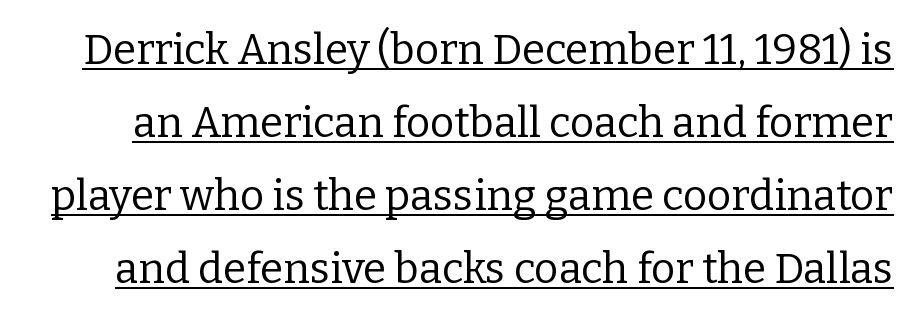
Q: Is the text bold? A: No.
Q: Is the text italic (slanted)? A: No, it is upright.
Q: Is the typeface a serif or a sans-serif typeface? A: Serif.
Q: Is the text underlined? A: Yes.
Q: Is the spacing between letters normal or unusually wide? A: Normal.
Q: Width (condensed, normal, or wide)? A: Normal.
Q: Stroke contrast? A: Low.
Q: x-height? A: Medium.
Q: Monospaced? A: No.
